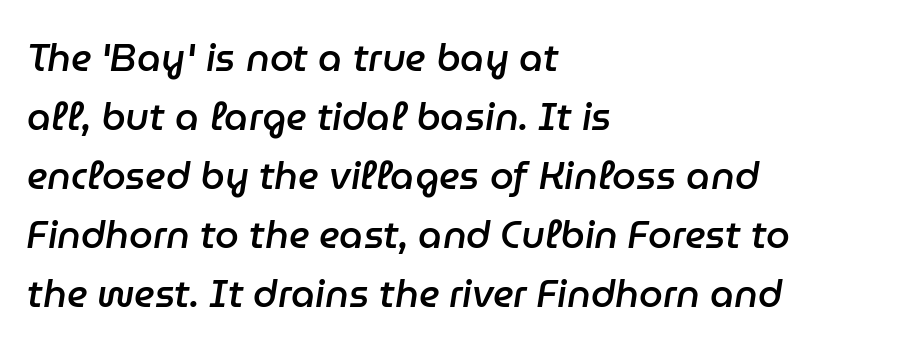
Q: Is the text bold? A: Semi-bold.
Q: Is the text italic (slanted)? A: Yes, it leans right by about 9 degrees.
Q: Is the text underlined? A: No.
Q: How is the paragraph aligned? A: Left-aligned.
Q: Is the spacing between letters normal or unusually wide? A: Normal.
Q: Is the spacing between lines tight, normal or loose? A: Normal.
Q: Width (condensed, normal, or wide)? A: Normal.
Q: Stroke contrast? A: Low.
Q: x-height? A: Medium.
Q: Monospaced? A: No.
